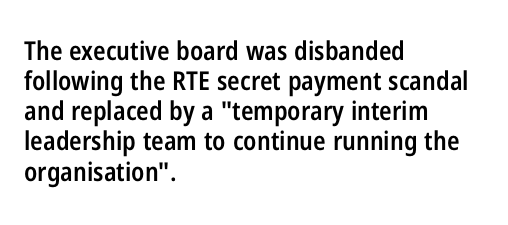
The image shows 26 px text type, upright; set left-aligned, line spacing 1.16x, normal letter spacing, not underlined.
